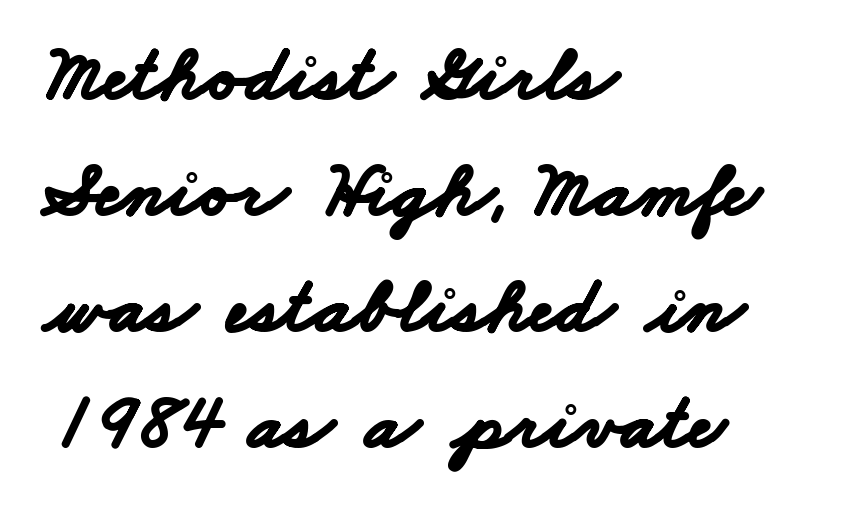
Q: Is the text bold? A: Yes.
Q: Is the typeface a serif or a sans-serif typeface? A: Sans-serif.
Q: Is the text underlined? A: No.
Q: How is the paragraph aligned? A: Left-aligned.
Q: Is the spacing between letters normal or unusually wide? A: Normal.
Q: Is the spacing between lines tight, normal or loose? A: Normal.
Q: Width (condensed, normal, or wide)? A: Wide.
Q: Stroke contrast? A: Low.
Q: x-height? A: Small.
Q: Monospaced? A: No.
